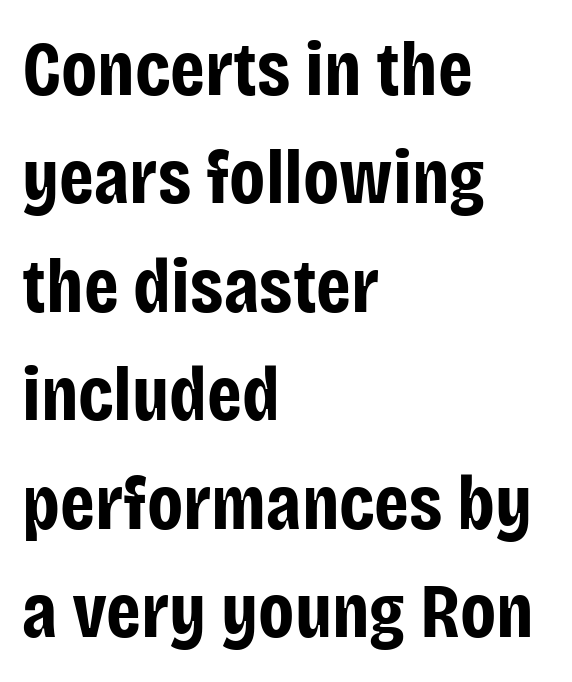
The tracking reads as untouched default to a designer's eye. The passage shown is typed in a proportional face where columns would drift. The typesetting leans heavy: a genuine bold. Students, observe: this is what conventionally led text looks like. Does the type have serifs? No, each stem ends abruptly.
